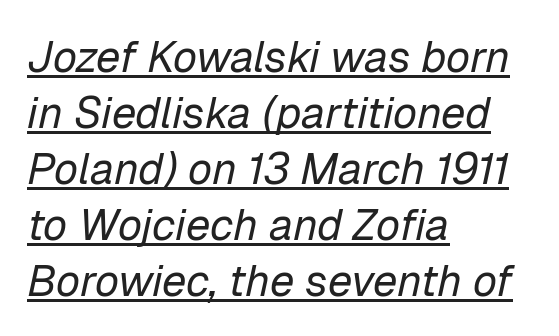
Q: Is the text bold? A: No.
Q: Is the text italic (slanted)? A: Yes, it leans right by about 12 degrees.
Q: Is the text underlined? A: Yes.
Q: How is the paragraph aligned? A: Left-aligned.
Q: Is the spacing between letters normal or unusually wide? A: Normal.
Q: Is the spacing between lines tight, normal or loose? A: Normal.
Q: Width (condensed, normal, or wide)? A: Normal.
Q: Stroke contrast? A: Low.
Q: x-height? A: Medium.
Q: Monospaced? A: No.
